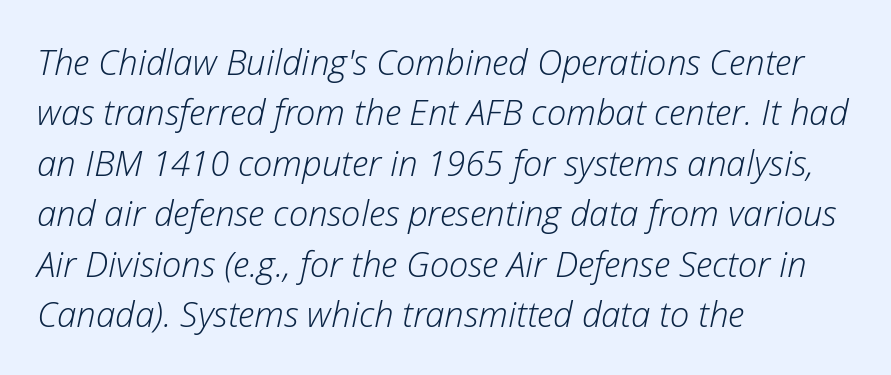
The image shows 35 px light type, italic (leaning right); set left-aligned, normal line spacing (1.44x), normal letter spacing, not underlined; low stroke contrast and a medium x-height.
